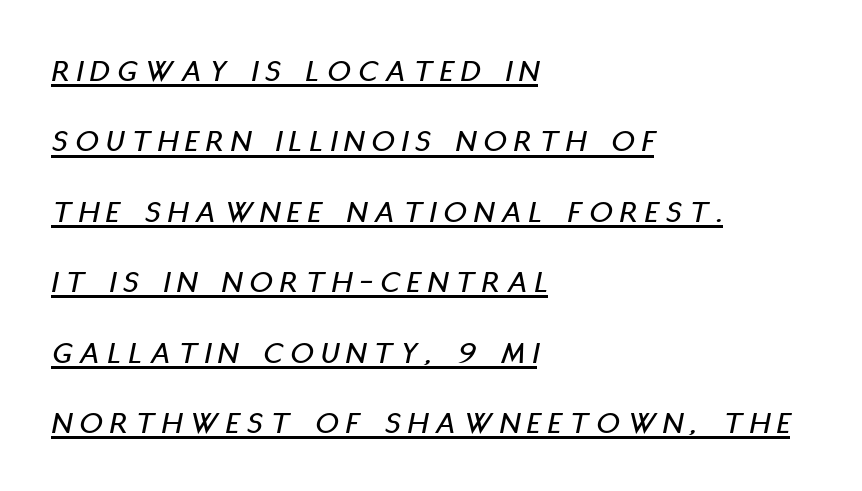
Visually the block forms a straight wall on the left and a jagged coastline on the right. Tracking value appears strongly positive — letters spread wide. There's an unmistakable incline to the writing here. Varying glyph widths throughout — classic text-font behaviour. Does the leading feel generous? Absolutely, it's lavish.
